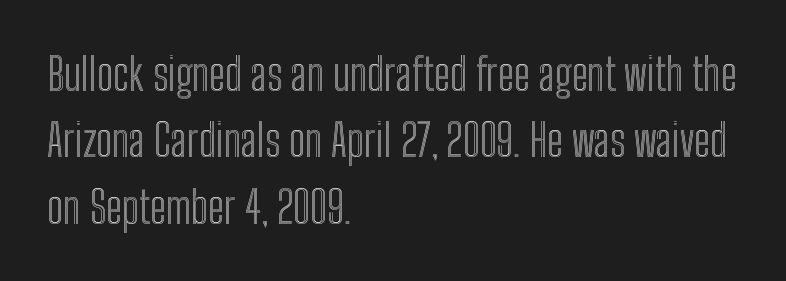
The image shows 44 px condensed type, upright; set left-aligned, normal line spacing (1.51x), normal letter spacing, not underlined; a medium x-height.
